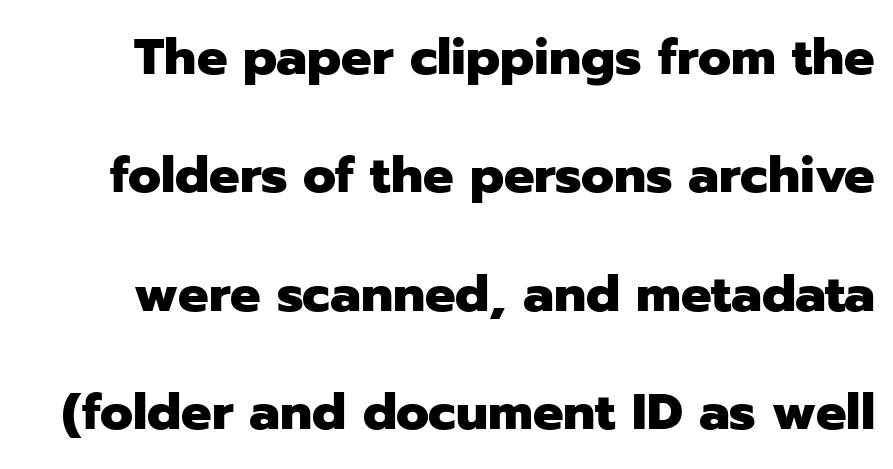
Words appear dense and cohesive because spacing is normal. Only glyphs here, with clear space below each row. This is the regular roman posture of the typeface. Unlike a traditional serif, this face leaves its strokes unadorned.
